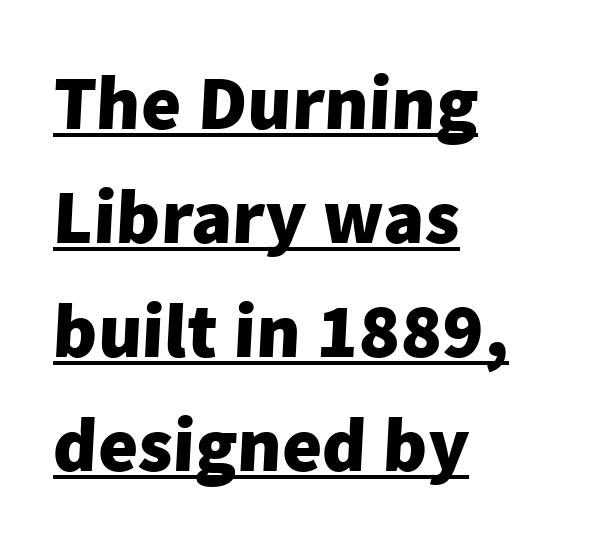
The line texture is even and compact thanks to regular tracking. Nothing sits at the stroke ends, so this counts as sans-serif. The lines sit at an ordinary, default distance from one another. Spacing verdict: proportional, widths tailored to each character. Weight check: bold — yes, fully.
